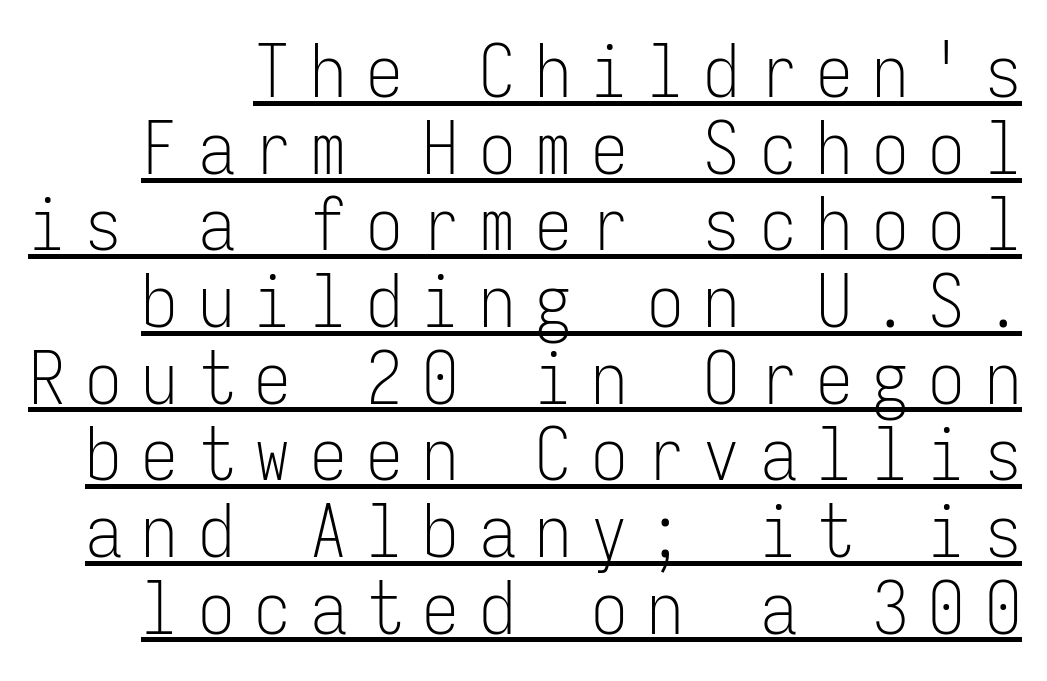
This is underlined copy, the kind a proofreader might mark for attention. Tracking here is generous; glyphs stand well apart from one another. The specimen reads as upright at a glance. I'd call this a sans setting — the letters go barefoot. The face used here is monospaced, like something from a code editor.
